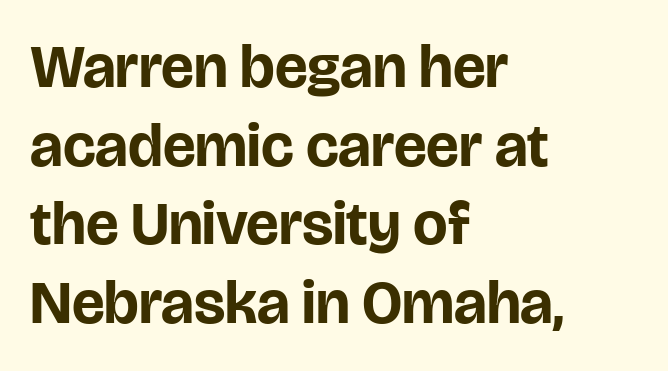
The image shows 61 px bold sans-serif type, upright; set left-aligned, normal line spacing (1.29x), normal letter spacing, not underlined; low stroke contrast and a large x-height.
